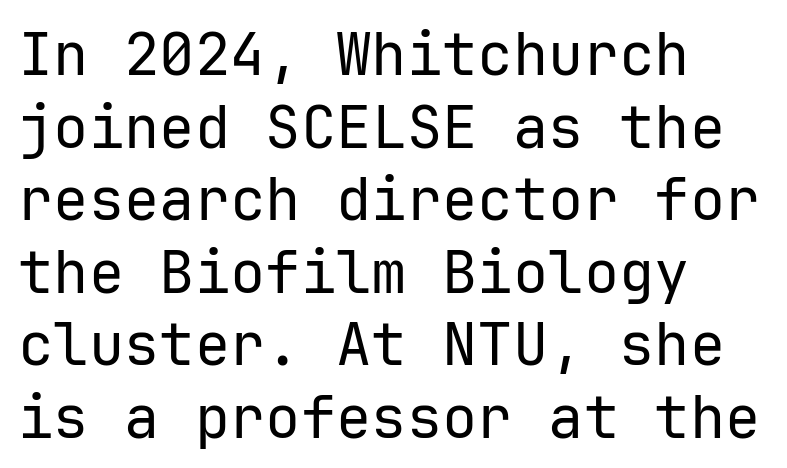
{"serif": "no", "italic": "no", "bold": "no", "weight": "regular", "width": "normal", "stroke_contrast": "low", "x_height": "medium", "underline": "no", "align": "left", "line_spacing_ratio": 1.23, "letter_spacing": "normal", "letter_spacing_em": 0.0, "glyph_px": 59}
